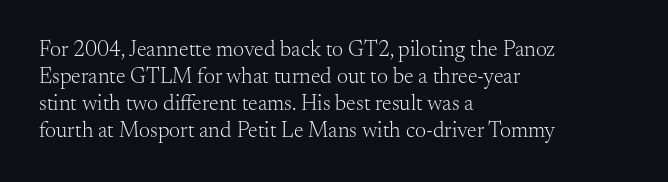
Honestly, the letter spacing is just normal — you wouldn't notice it. A student would call this left alignment; a typographer would say flush left, rag right. The font sits on the lighter half of the weight spectrum, regular included. Just letters on the line, the space beneath them empty.
